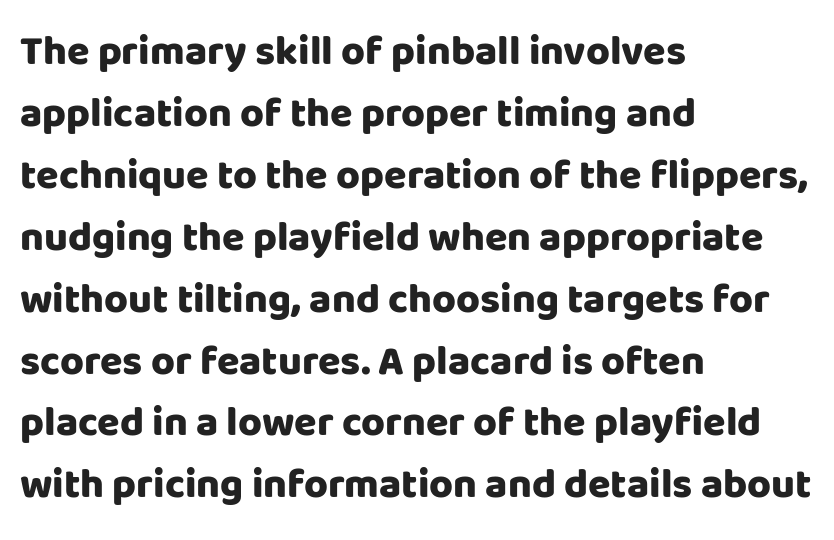
The image shows 41 px heavy sans-serif type, upright; set left-aligned, normal line spacing (1.51x), normal letter spacing, not underlined; low stroke contrast and a large x-height.
